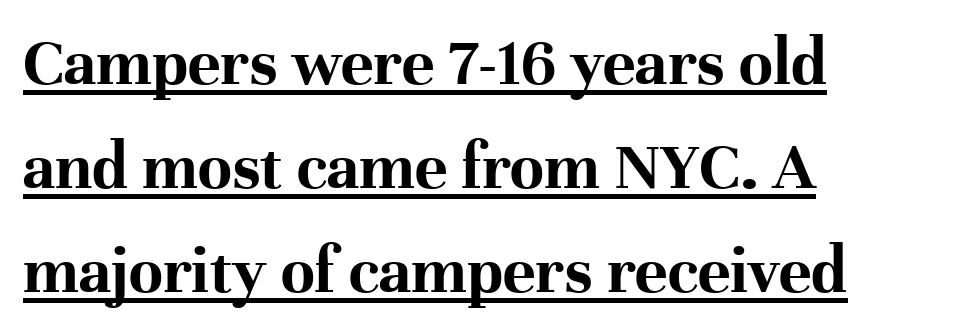
{"serif": "yes", "italic": "no", "bold": "yes", "weight": "bold", "width": "normal", "stroke_contrast": "high", "x_height": "medium", "monospaced": "no", "underline": "yes", "align": "left", "line_spacing": "normal", "line_spacing_ratio": 1.51, "letter_spacing": "normal", "letter_spacing_em": 0.0, "glyph_px": 69}
